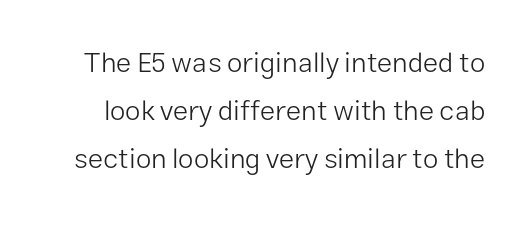
The image shows 28 px light sans-serif type, upright; set line spacing 1.72x, normal letter spacing, not underlined; low stroke contrast and a medium x-height.
